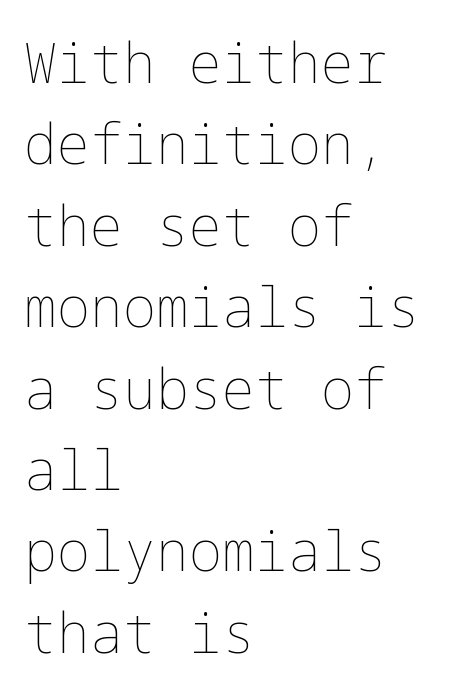
Q: Is the text bold? A: No.
Q: Is the text italic (slanted)? A: No, it is upright.
Q: Is the text underlined? A: No.
Q: How is the paragraph aligned? A: Left-aligned.
Q: Is the spacing between letters normal or unusually wide? A: Normal.
Q: Is the spacing between lines tight, normal or loose? A: Normal.
Q: Width (condensed, normal, or wide)? A: Normal.
Q: Stroke contrast? A: Low.
Q: x-height? A: Medium.
